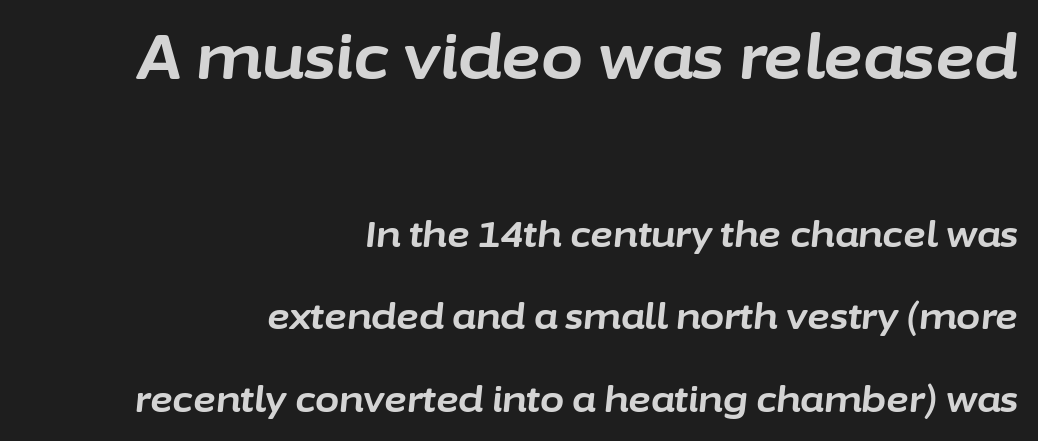
The image shows 61 px bold type, italic (leaning right); set right-aligned, loose line spacing (2.36x), normal letter spacing, not underlined; the first (top) block is 1.74x larger; low stroke contrast and a medium x-height.
